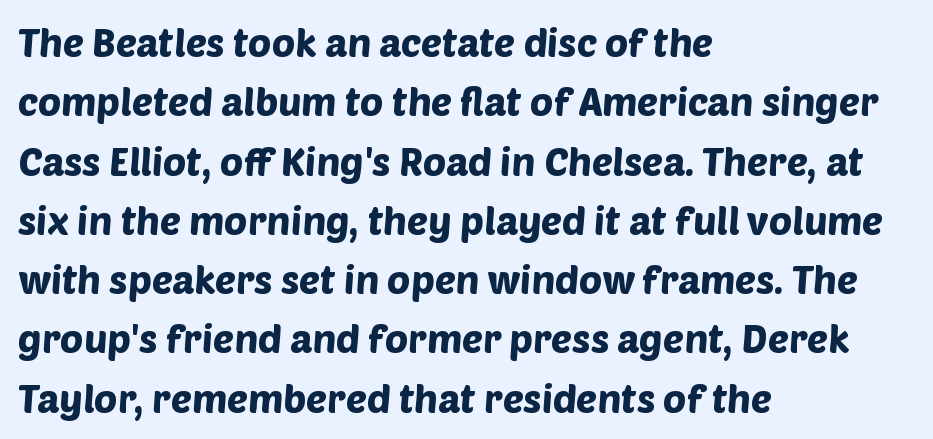
Q: Is the typeface a serif or a sans-serif typeface? A: Sans-serif.
Q: Is the text underlined? A: No.
Q: How is the paragraph aligned? A: Left-aligned.
Q: Is the spacing between letters normal or unusually wide? A: Normal.
Q: Is the spacing between lines tight, normal or loose? A: Normal.
Q: Width (condensed, normal, or wide)? A: Normal.
Q: Stroke contrast? A: Low.
Q: x-height? A: Large.
Q: Monospaced? A: No.
